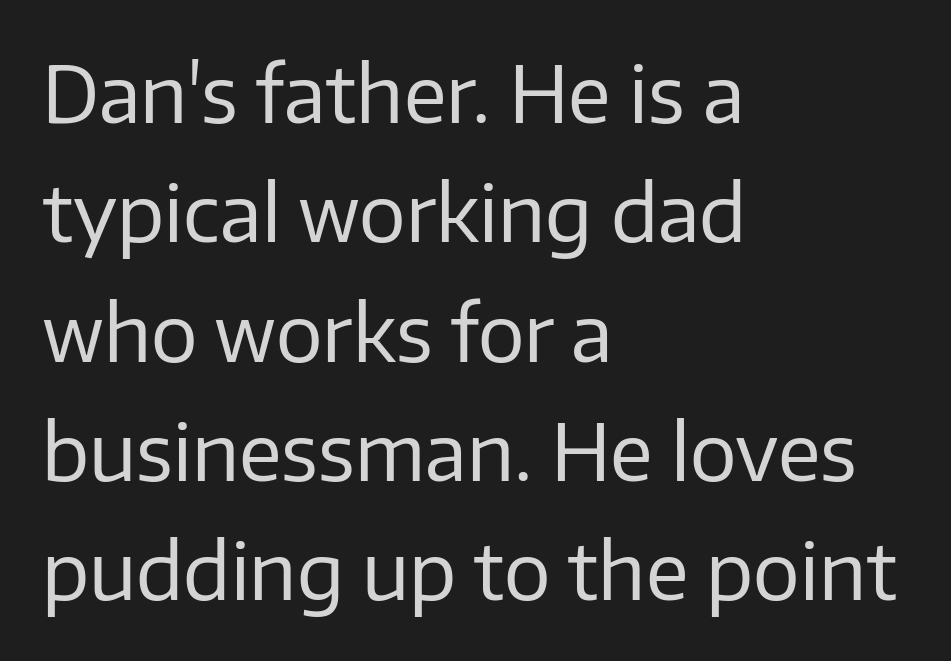
Type style note: lacks serifs. No extra tracking has been applied to these lines. Rows of type keep a routine distance in the vertical direction. Left-aligned paragraph, ragged on the right.
